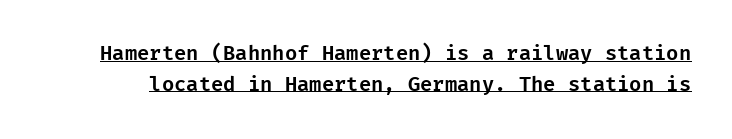
Q: Is the text italic (slanted)? A: No, it is upright.
Q: Is the text underlined? A: Yes.
Q: Is the spacing between letters normal or unusually wide? A: Normal.
Q: Is the spacing between lines tight, normal or loose? A: Normal.
